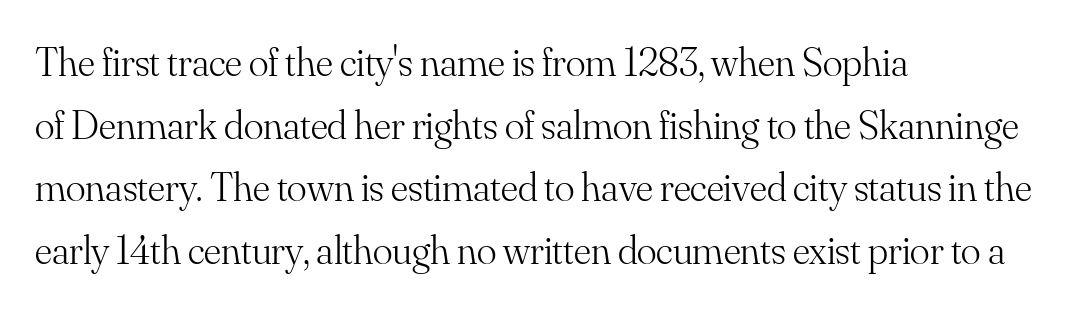
Q: Is the text bold? A: No.
Q: Is the text italic (slanted)? A: No, it is upright.
Q: Is the typeface a serif or a sans-serif typeface? A: Serif.
Q: Is the text underlined? A: No.
Q: How is the paragraph aligned? A: Left-aligned.
Q: Is the spacing between letters normal or unusually wide? A: Normal.
Q: Is the spacing between lines tight, normal or loose? A: Normal.
Q: Width (condensed, normal, or wide)? A: Normal.
Q: Stroke contrast? A: Medium.
Q: x-height? A: Small.
Q: Monospaced? A: No.
